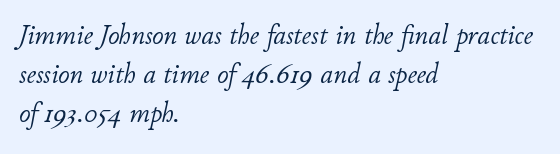
The image shows 28 px light type, italic (leaning right); set left-aligned, normal line spacing (1.4x), normal letter spacing, not underlined; low stroke contrast and a small x-height.
